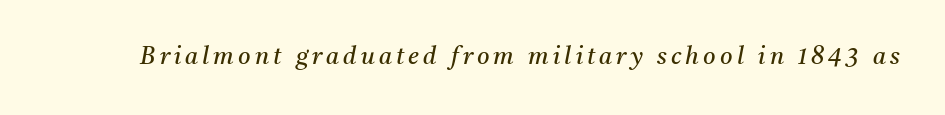
Q: Is the text bold? A: No.
Q: Is the text italic (slanted)? A: Yes, it leans right by about 11 degrees.
Q: Is the text underlined? A: No.
